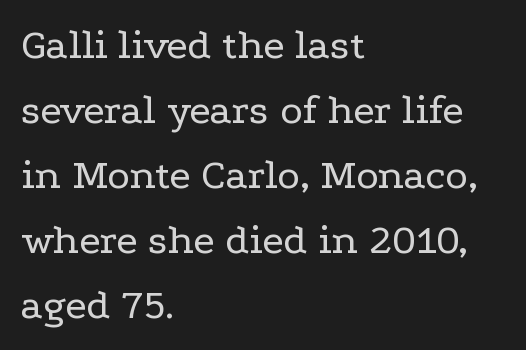
The font sits on the lighter half of the weight spectrum, regular included. One-word summary of the alignment: left. Proportional: the letters do not fall into vertical columns. Type style note: has serifs. Unmarked baselines from the first word to the last. Every character sits straight up, as roman type does.
